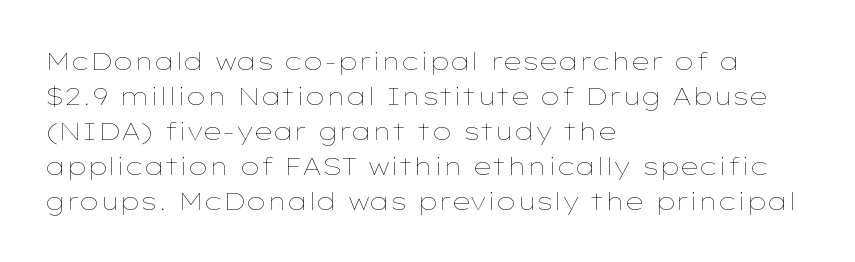
{"italic": "no", "bold": "no", "underline": "no", "align": "left", "line_spacing": "normal", "line_spacing_ratio": 1.4, "letter_spacing": "normal", "letter_spacing_em": 0.0, "glyph_px": 25}
